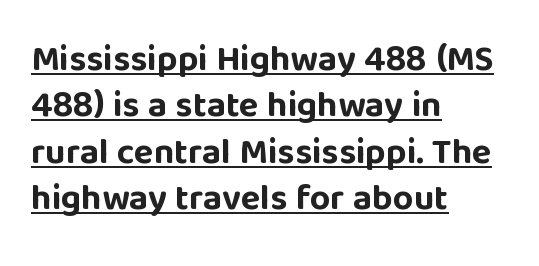
The image shows 36 px bold sans-serif type, upright; set left-aligned, normal line spacing (1.29x), normal letter spacing, underlined; low stroke contrast and a large x-height.
